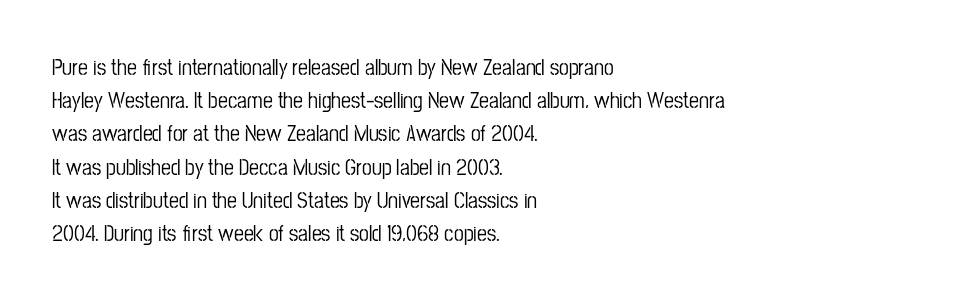
These lines keep a tight, regular rhythm from letter to letter. Vertical spacing — default. No word sits above an underline. The setting favours the left margin, as ordinary paragraphs usually do. The font's upright variant was chosen for this text.
